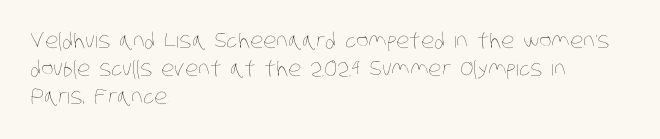
Q: Is the text bold? A: No.
Q: Is the text underlined? A: No.
Q: How is the paragraph aligned? A: Left-aligned.
Q: Is the spacing between letters normal or unusually wide? A: Normal.
Q: Is the spacing between lines tight, normal or loose? A: Normal.
